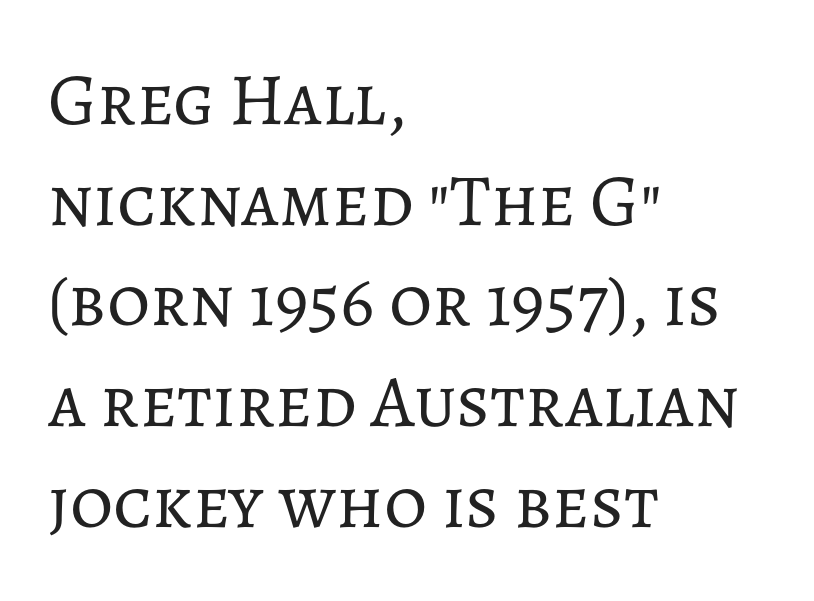
{"italic": "no", "bold": "no", "weight": "regular", "width": "normal", "stroke_contrast": "low", "x_height": "medium", "monospaced": "no", "underline": "no", "align": "left", "line_spacing": "normal", "line_spacing_ratio": 1.36, "letter_spacing": "normal", "letter_spacing_em": 0.0, "glyph_px": 74}
